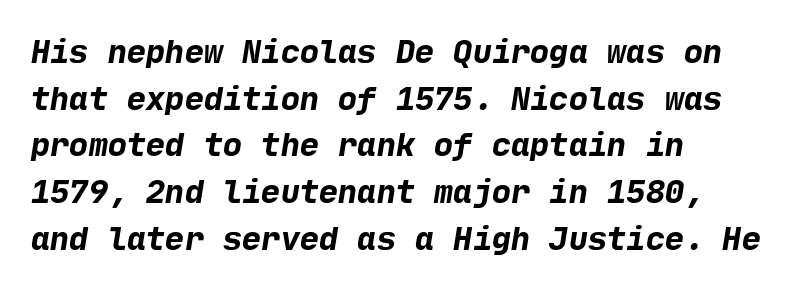
The image shows 32 px bold sans-serif type; set left-aligned, normal line spacing (1.46x), normal letter spacing, not underlined; low stroke contrast and a medium x-height.
